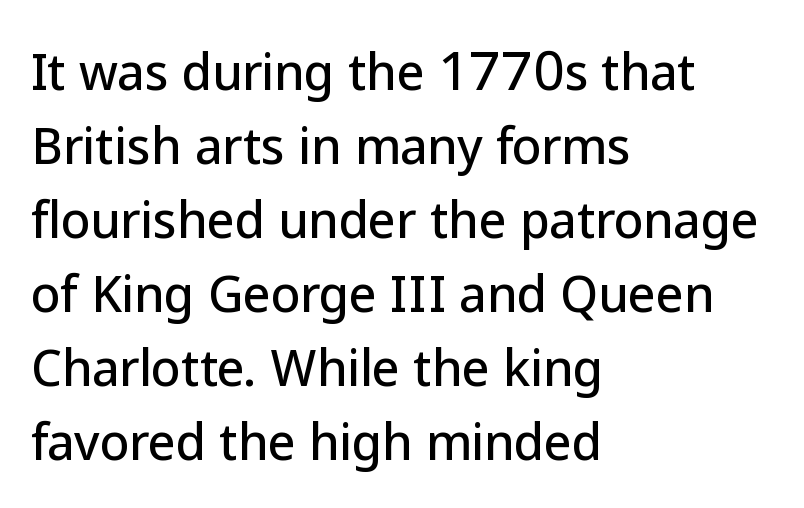
{"serif": "no", "italic": "no", "width": "normal", "stroke_contrast": "low", "x_height": "medium", "monospaced": "no", "underline": "no", "align": "left", "line_spacing": "normal", "line_spacing_ratio": 1.54, "letter_spacing": "normal", "letter_spacing_em": 0.0, "glyph_px": 48}
